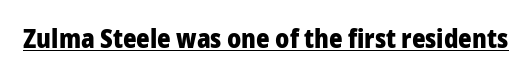
{"italic": "no", "bold": "yes", "underline": "yes", "letter_spacing": "normal", "letter_spacing_em": 0.0, "glyph_px": 26}
